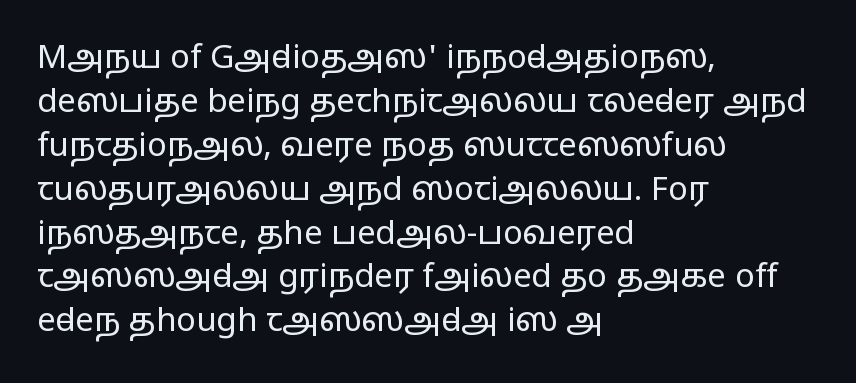
The image shows 33 px regular-weight, wide sans-serif type, upright; set left-aligned, normal line spacing (1.33x), normal letter spacing, not underlined; low stroke contrast and a medium x-height.
